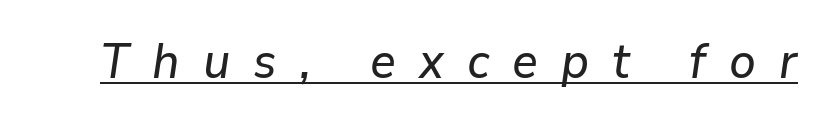
Q: Is the text italic (slanted)? A: Yes, it leans right by about 9 degrees.
Q: Is the text underlined? A: Yes.
Q: Is the spacing between letters normal or unusually wide? A: Unusually wide.
Q: Width (condensed, normal, or wide)? A: Normal.
Q: Stroke contrast? A: Low.
Q: x-height? A: Medium.
Q: Monospaced? A: No.
